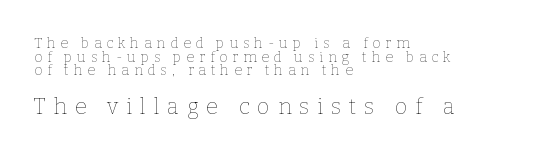
{"italic": "no", "bold": "no", "underline": "no", "align": "left", "line_spacing": "tight", "line_spacing_ratio": 0.98, "letter_spacing": "wide", "letter_spacing_em": 0.35, "larger_block": "second", "size_ratio": 1.57, "glyph_px": 22}
